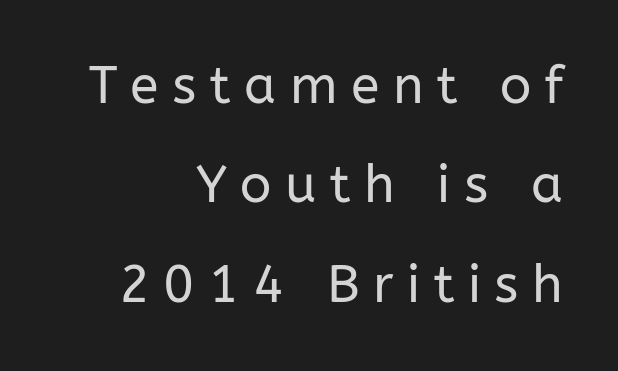
Q: Is the text bold? A: No.
Q: Is the text italic (slanted)? A: No, it is upright.
Q: Is the typeface a serif or a sans-serif typeface? A: Sans-serif.
Q: Is the text underlined? A: No.
Q: How is the paragraph aligned? A: Right-aligned.
Q: Is the spacing between letters normal or unusually wide? A: Unusually wide.
Q: Is the spacing between lines tight, normal or loose? A: Loose.
Q: Width (condensed, normal, or wide)? A: Normal.
Q: Stroke contrast? A: Low.
Q: x-height? A: Medium.
Q: Monospaced? A: No.
